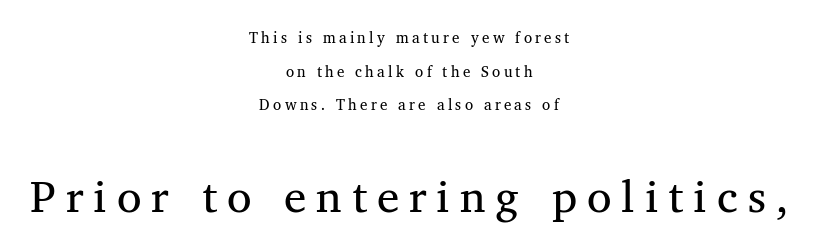
Q: Is the text bold? A: No.
Q: Is the text italic (slanted)? A: No, it is upright.
Q: Is the typeface a serif or a sans-serif typeface? A: Serif.
Q: Is the text underlined? A: No.
Q: How is the paragraph aligned? A: Centered.
Q: Is the spacing between letters normal or unusually wide? A: Unusually wide.
Q: Is the spacing between lines tight, normal or loose? A: Loose.
Q: Which block of text is set in a larger size, the first (top) or the second (bottom)? A: The second (bottom) one.
Q: Width (condensed, normal, or wide)? A: Normal.
Q: Stroke contrast? A: Medium.
Q: x-height? A: Medium.
Q: Monospaced? A: No.
